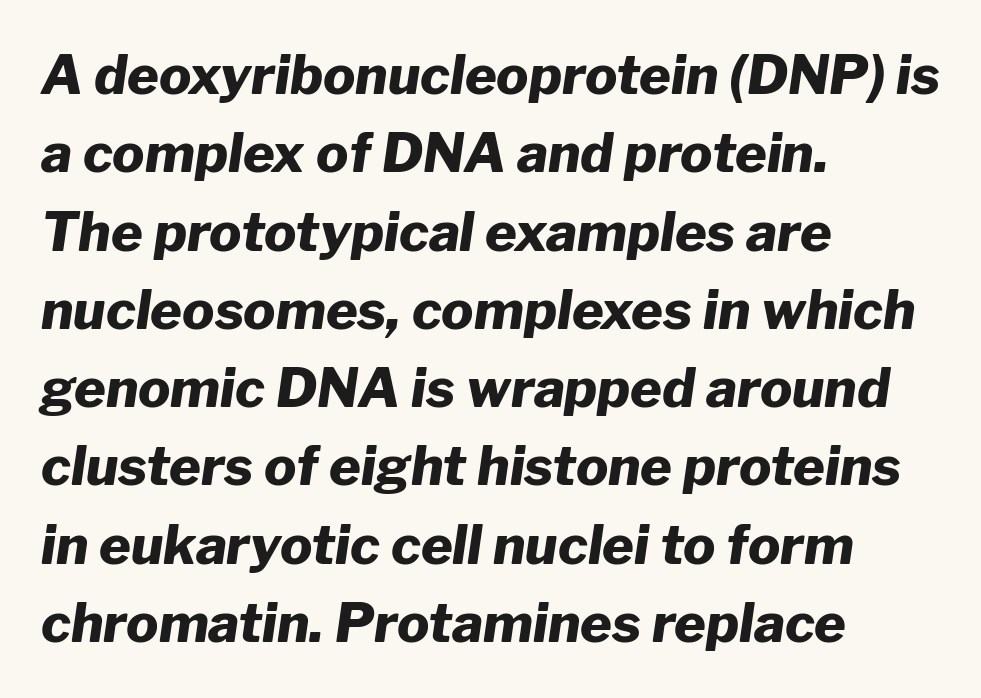
Q: Is the text bold? A: Yes.
Q: Is the text italic (slanted)? A: Yes, it leans right by about 8 degrees.
Q: Is the text underlined? A: No.
Q: How is the paragraph aligned? A: Left-aligned.
Q: Is the spacing between letters normal or unusually wide? A: Normal.
Q: Is the spacing between lines tight, normal or loose? A: Normal.
Q: Width (condensed, normal, or wide)? A: Normal.
Q: Stroke contrast? A: Low.
Q: x-height? A: Medium.
Q: Monospaced? A: No.
